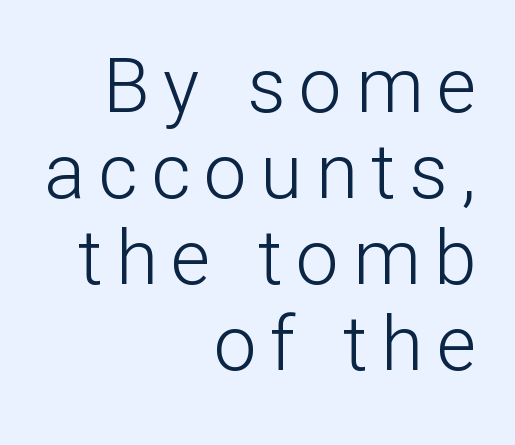
Each row of text sits above clean, open space. The weight tops out at a normal text grade. A typesetter would mark this as roman, not italic. The text was rendered using a sans face with plain stroke endings.
